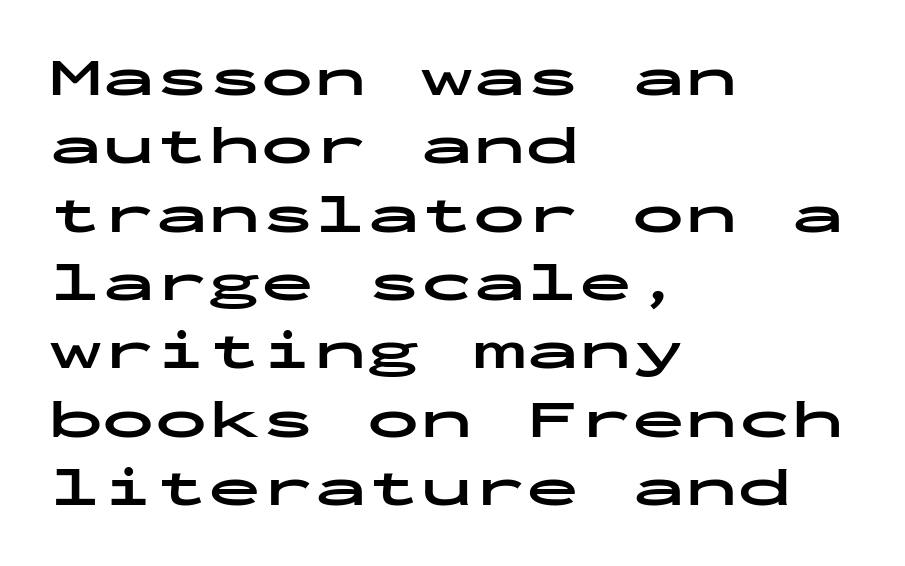
The image shows 53 px bold, wide sans-serif type, upright, monospaced; set left-aligned, normal line spacing (1.29x), normal letter spacing, not underlined; low stroke contrast and a medium x-height.
